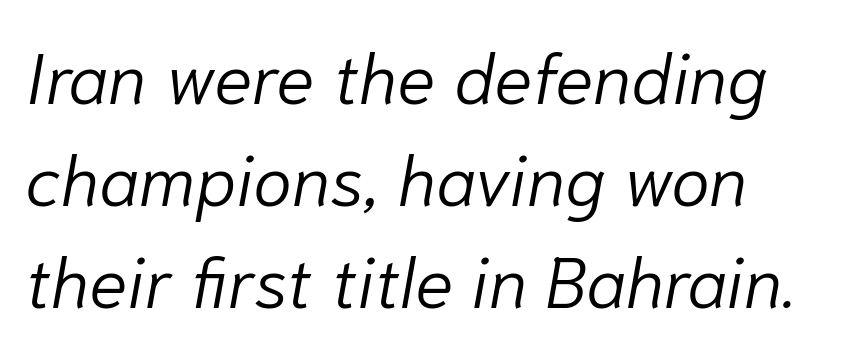
The zone under the glyphs is completely vacant. No extra tracking has been applied to these lines. Horizontal alignment here is leftward, the default for most running prose. This sample keeps an unexceptional amount of space between lines. The passage shown is typed in a proportional face where columns would drift.
